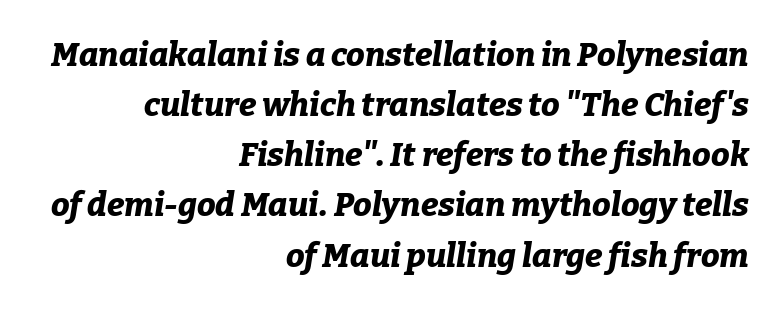
The image shows 33 px bold type, italic (leaning right); set right-aligned, normal line spacing (1.52x), normal letter spacing, not underlined; low stroke contrast and a medium x-height.
